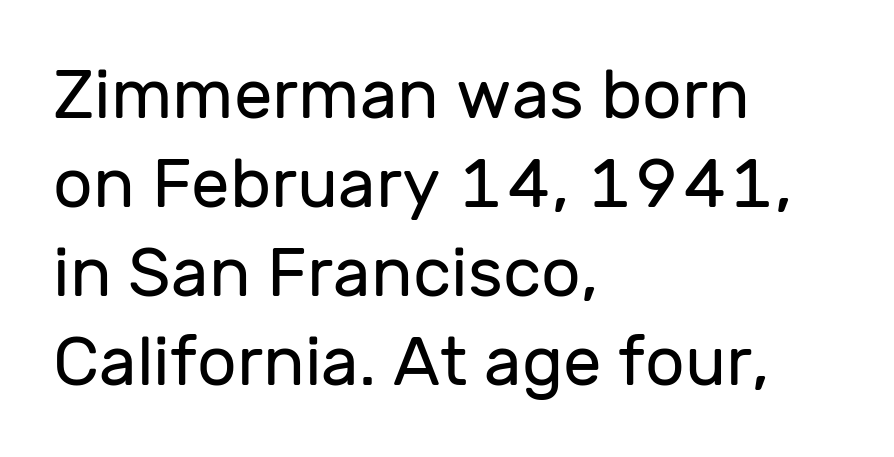
{"serif": "no", "italic": "no", "bold": "no", "weight": "regular", "width": "normal", "stroke_contrast": "low", "x_height": "medium", "monospaced": "no", "underline": "no", "align": "left", "line_spacing": "normal", "line_spacing_ratio": 1.29, "letter_spacing": "normal", "letter_spacing_em": 0.0, "glyph_px": 69}
